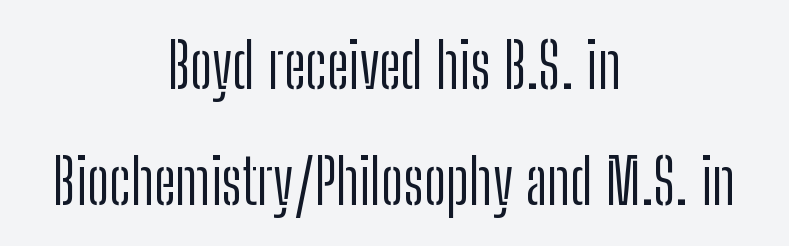
Q: Is the text bold? A: No.
Q: Is the text italic (slanted)? A: No, it is upright.
Q: Is the typeface a serif or a sans-serif typeface? A: Sans-serif.
Q: Is the text underlined? A: No.
Q: How is the paragraph aligned? A: Centered.
Q: Is the spacing between letters normal or unusually wide? A: Normal.
Q: Width (condensed, normal, or wide)? A: Condensed.
Q: Stroke contrast? A: Low.
Q: x-height? A: Medium.
Q: Monospaced? A: No.
